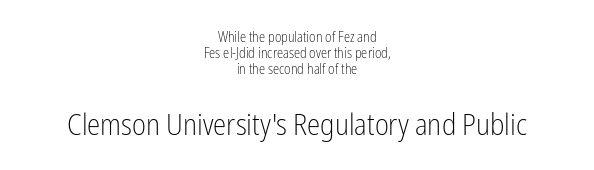
Does the copy run flush right? No — it is centered line by line. Is this a fixed-width face? No — the glyphs have proportional, varying widths. Weight: regular or lighter. Classification — sans serif. A bare baseline throughout the passage. Posture: straight, roman, zero tilt.
